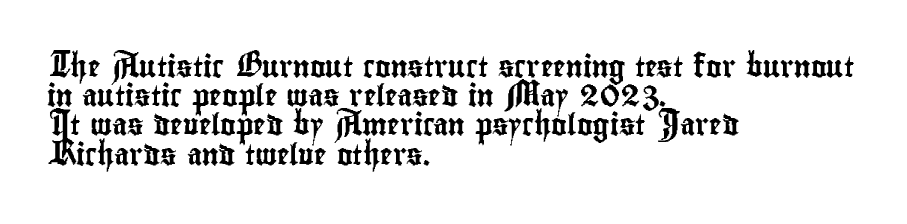
The image shows 21 px text type, upright; set left-aligned, normal line spacing (1.39x), normal letter spacing, not underlined.
